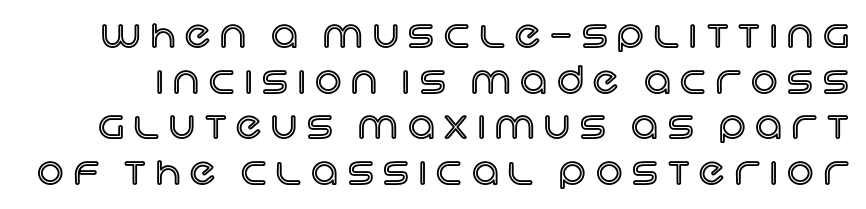
The font's upright variant was chosen for this text. Glance below the letters and you will spot only blank space. Is this a fixed-width face? No — the glyphs have proportional, varying widths. Honestly, the letter spacing is so wide it's the main thing you notice.
